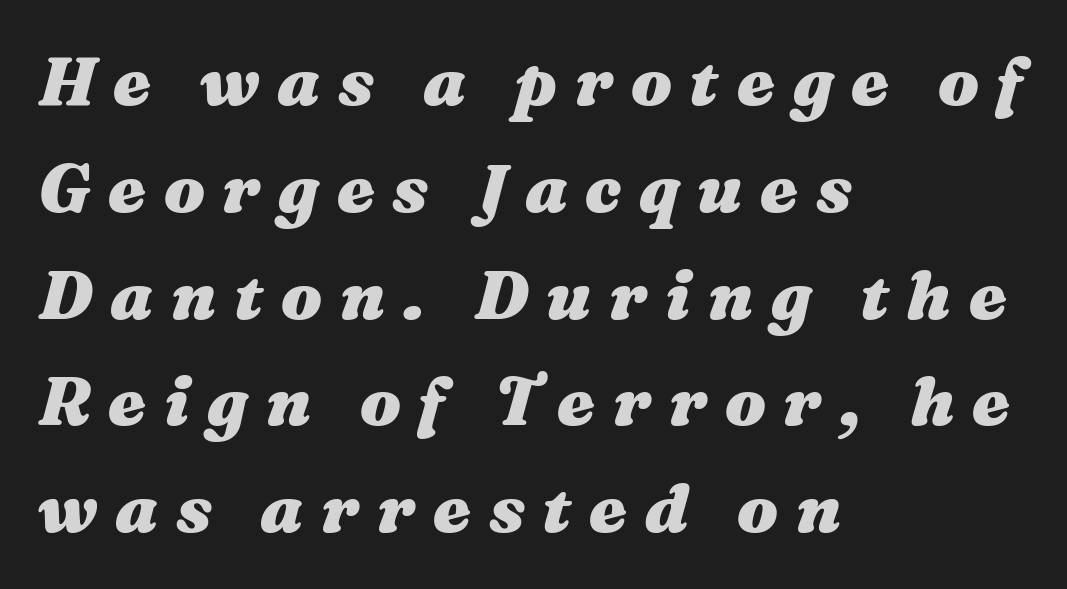
Q: Is the text bold? A: Yes.
Q: Is the text italic (slanted)? A: Yes, it leans right by about 16 degrees.
Q: Is the text underlined? A: No.
Q: How is the paragraph aligned? A: Left-aligned.
Q: Is the spacing between letters normal or unusually wide? A: Unusually wide.
Q: Is the spacing between lines tight, normal or loose? A: Normal.
Q: Width (condensed, normal, or wide)? A: Wide.
Q: Stroke contrast? A: Medium.
Q: x-height? A: Medium.
Q: Monospaced? A: No.
